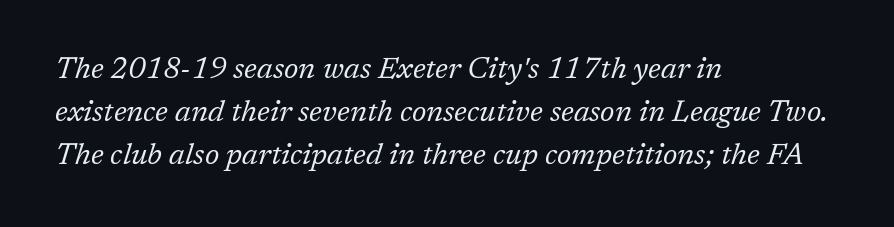
The image shows 30 px regular-weight serif type, italic (leaning right); set left-aligned, normal line spacing (1.43x), normal letter spacing, not underlined; low stroke contrast and a medium x-height.
